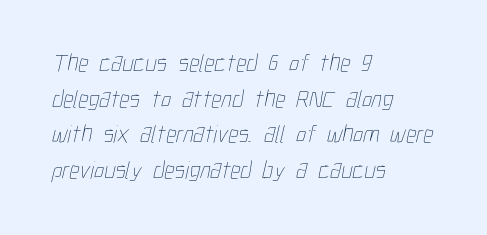
The image shows 25 px text type; set left-aligned, normal line spacing (1.43x), normal letter spacing, not underlined.
